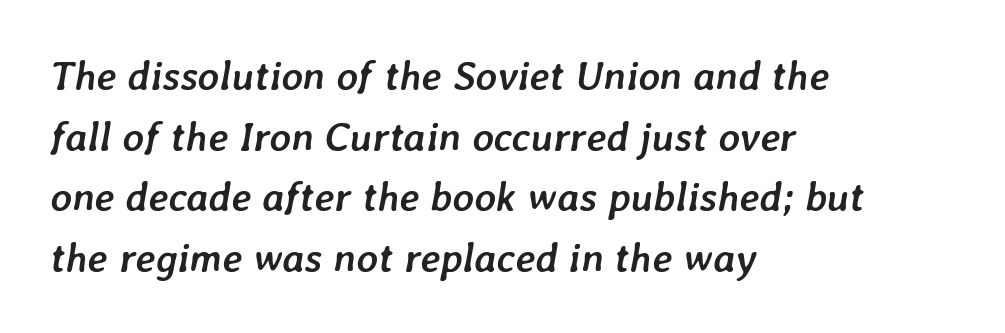
{"italic": "yes", "lean": "right", "slant_degrees": 7, "bold": "yes", "weight": "semibold", "width": "normal", "stroke_contrast": "low", "x_height": "medium", "monospaced": "no", "underline": "no", "align": "left", "line_spacing": "normal", "line_spacing_ratio": 1.48, "letter_spacing": "normal", "letter_spacing_em": 0.0, "glyph_px": 41}
